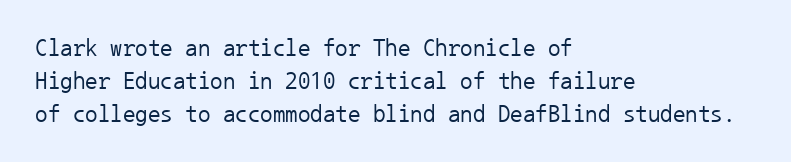
Q: Is the text bold? A: No.
Q: Is the text italic (slanted)? A: No, it is upright.
Q: Is the text underlined? A: No.
Q: How is the paragraph aligned? A: Left-aligned.
Q: Is the spacing between letters normal or unusually wide? A: Normal.
Q: Is the spacing between lines tight, normal or loose? A: Normal.
